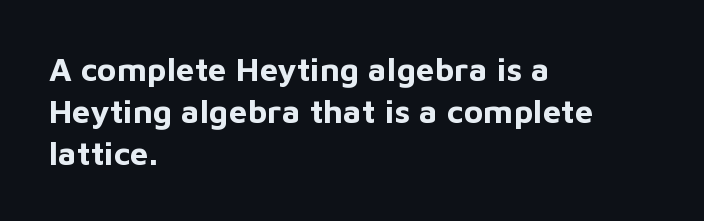
{"serif": "no", "italic": "no", "bold": "yes", "weight": "bold", "width": "normal", "stroke_contrast": "low", "x_height": "medium", "monospaced": "no", "underline": "no", "align": "left", "line_spacing": "normal", "line_spacing_ratio": 1.27, "letter_spacing": "normal", "letter_spacing_em": 0.0, "glyph_px": 33}
